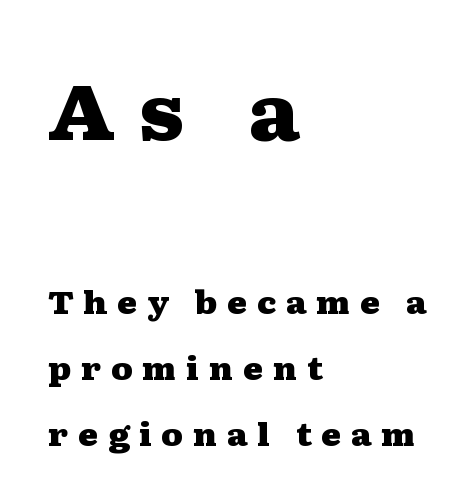
Q: Is the text bold? A: Yes.
Q: Is the text italic (slanted)? A: No, it is upright.
Q: Is the typeface a serif or a sans-serif typeface? A: Serif.
Q: Is the text underlined? A: No.
Q: How is the paragraph aligned? A: Left-aligned.
Q: Is the spacing between letters normal or unusually wide? A: Unusually wide.
Q: Is the spacing between lines tight, normal or loose? A: Loose.
Q: Which block of text is set in a larger size, the first (top) or the second (bottom)? A: The first (top) one.
Q: Width (condensed, normal, or wide)? A: Wide.
Q: Stroke contrast? A: Medium.
Q: x-height? A: Medium.
Q: Monospaced? A: No.
